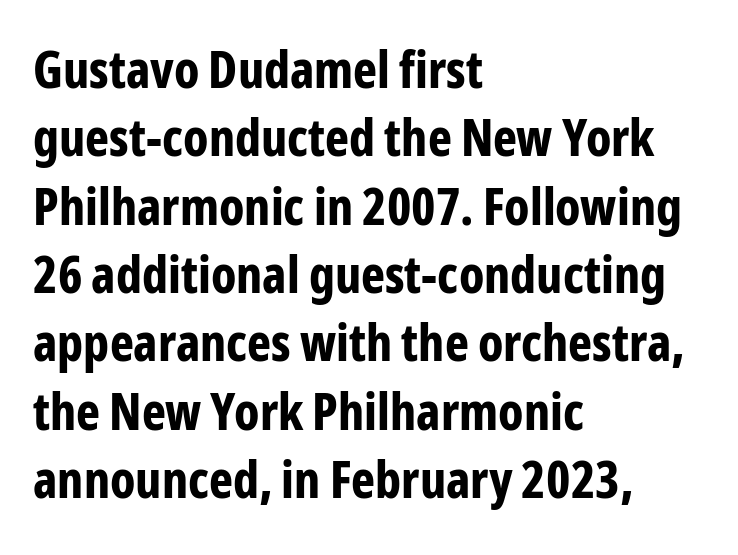
Q: Is the text bold? A: Yes.
Q: Is the text italic (slanted)? A: No, it is upright.
Q: Is the typeface a serif or a sans-serif typeface? A: Sans-serif.
Q: Is the text underlined? A: No.
Q: How is the paragraph aligned? A: Left-aligned.
Q: Is the spacing between letters normal or unusually wide? A: Normal.
Q: Is the spacing between lines tight, normal or loose? A: Normal.
Q: Width (condensed, normal, or wide)? A: Condensed.
Q: Stroke contrast? A: Low.
Q: x-height? A: Medium.
Q: Monospaced? A: No.
